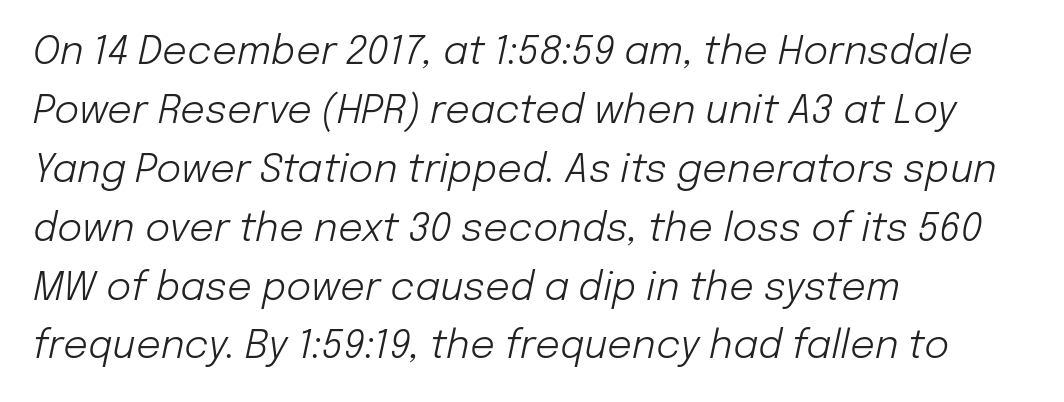
The image shows 39 px light type, italic (leaning right); set left-aligned, normal line spacing (1.51x), normal letter spacing, not underlined; low stroke contrast and a medium x-height.
